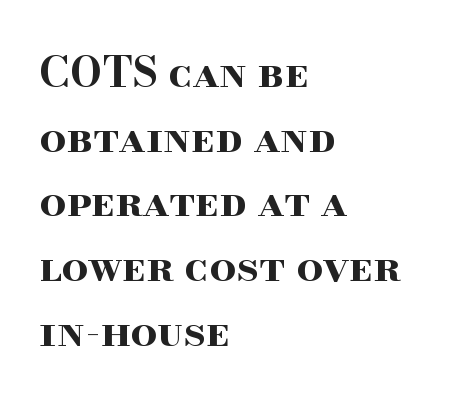
{"serif": "yes", "italic": "no", "bold": "yes", "weight": "bold", "width": "wide", "stroke_contrast": "high", "x_height": "small", "monospaced": "no", "underline": "no", "align": "left", "line_spacing": "normal", "line_spacing_ratio": 1.54, "letter_spacing": "normal", "letter_spacing_em": 0.0, "glyph_px": 42}
